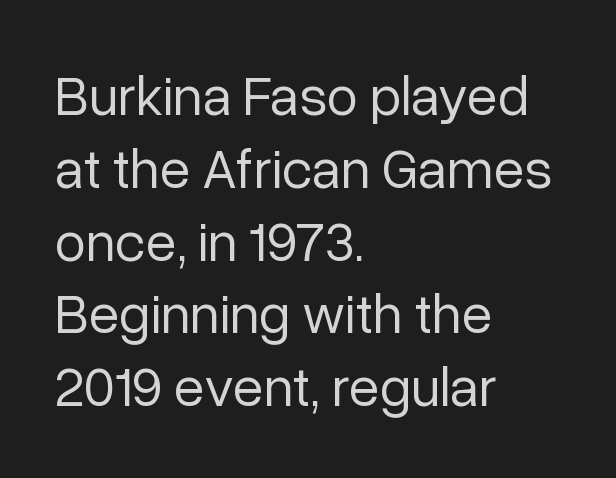
{"serif": "no", "italic": "no", "bold": "no", "weight": "regular", "width": "normal", "stroke_contrast": "low", "x_height": "medium", "monospaced": "no", "underline": "no", "align": "left", "line_spacing": "normal", "line_spacing_ratio": 1.3, "letter_spacing": "normal", "letter_spacing_em": 0.0, "glyph_px": 56}
